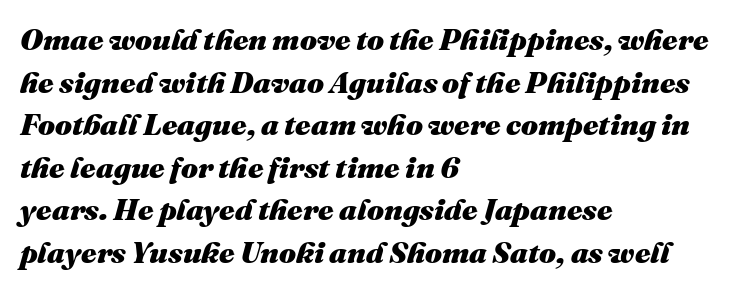
The image shows 30 px heavy type, italic (leaning right); set left-aligned, normal line spacing (1.42x), normal letter spacing, not underlined; medium stroke contrast and a medium x-height.
